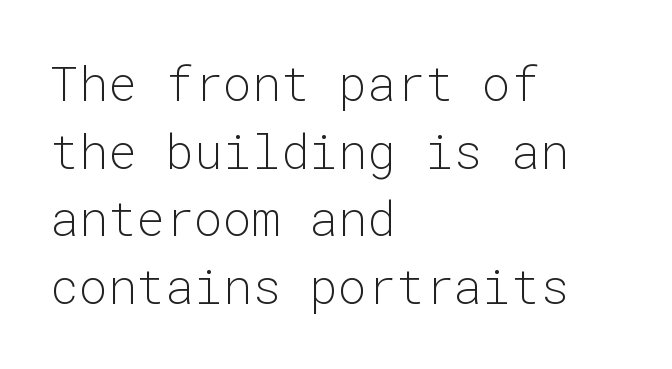
Q: Is the text bold? A: No.
Q: Is the text italic (slanted)? A: No, it is upright.
Q: Is the typeface a serif or a sans-serif typeface? A: Sans-serif.
Q: Is the text underlined? A: No.
Q: How is the paragraph aligned? A: Left-aligned.
Q: Is the spacing between letters normal or unusually wide? A: Normal.
Q: Is the spacing between lines tight, normal or loose? A: Normal.
Q: Width (condensed, normal, or wide)? A: Normal.
Q: Stroke contrast? A: Low.
Q: x-height? A: Medium.
Q: Monospaced? A: Yes.
